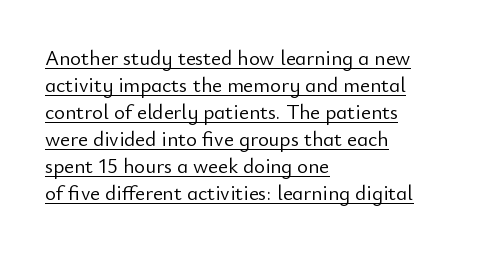
{"italic": "no", "bold": "no", "underline": "yes", "align": "left", "line_spacing": "normal", "line_spacing_ratio": 1.29, "letter_spacing": "normal", "letter_spacing_em": 0.0, "glyph_px": 21}
